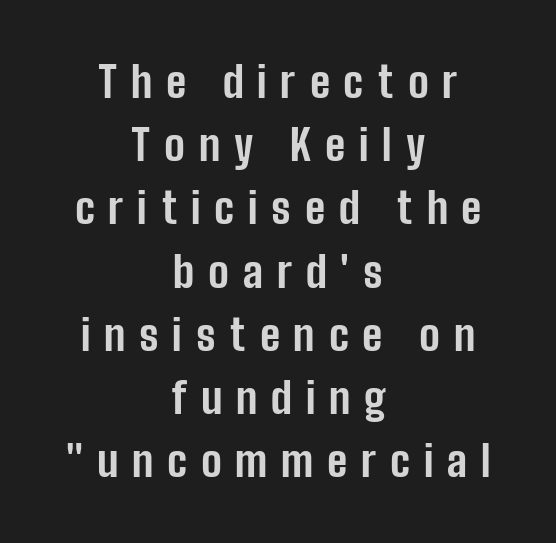
{"serif": "no", "italic": "no", "bold": "yes", "weight": "bold", "width": "condensed", "stroke_contrast": "low", "x_height": "medium", "monospaced": "no", "underline": "no", "align": "center", "line_spacing": "normal", "line_spacing_ratio": 1.47, "letter_spacing": "wide", "letter_spacing_em": 0.32, "glyph_px": 43}
